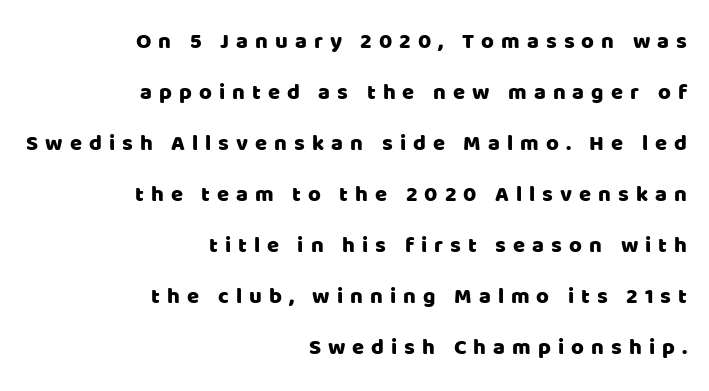
The image shows 22 px text type, upright; set right-aligned, loose line spacing (2.32x), unusually wide letter spacing (+0.32 em), not underlined.
